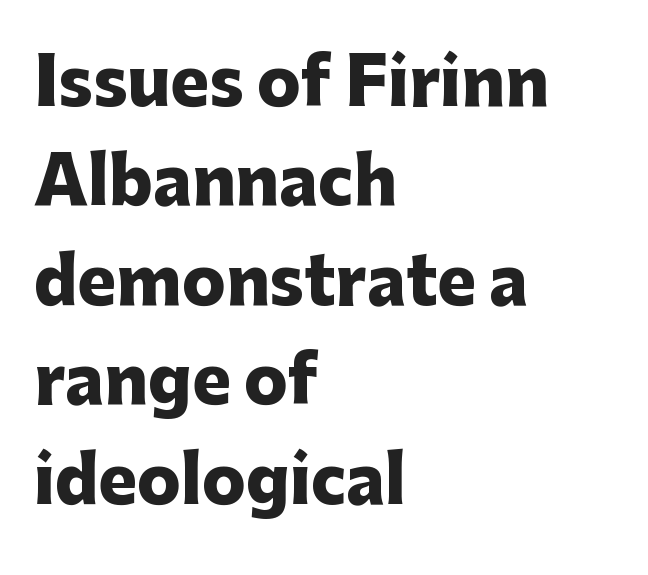
Q: Is the text bold? A: Yes.
Q: Is the text italic (slanted)? A: No, it is upright.
Q: Is the typeface a serif or a sans-serif typeface? A: Sans-serif.
Q: Is the text underlined? A: No.
Q: How is the paragraph aligned? A: Left-aligned.
Q: Is the spacing between letters normal or unusually wide? A: Normal.
Q: Is the spacing between lines tight, normal or loose? A: Normal.
Q: Width (condensed, normal, or wide)? A: Normal.
Q: Stroke contrast? A: Low.
Q: x-height? A: Medium.
Q: Monospaced? A: No.
